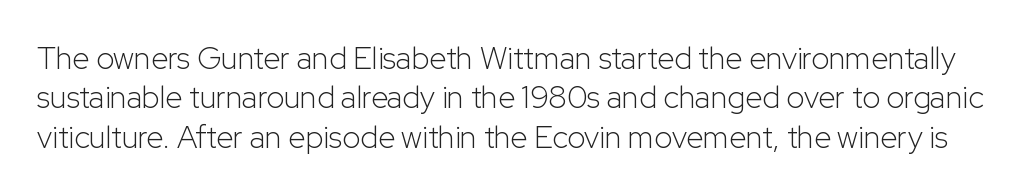
{"serif": "no", "italic": "no", "bold": "no", "weight": "light", "width": "normal", "stroke_contrast": "low", "x_height": "medium", "monospaced": "no", "underline": "no", "line_spacing": "normal", "line_spacing_ratio": 1.27, "letter_spacing": "normal", "letter_spacing_em": 0.0, "glyph_px": 31}
